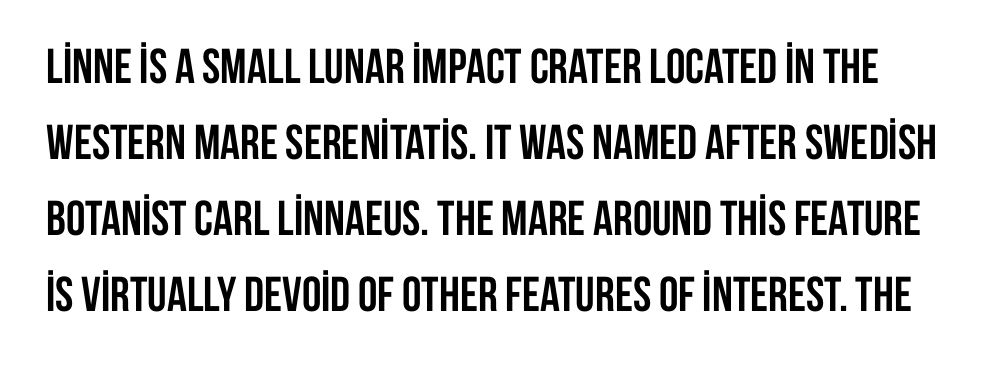
Every character sits straight up, as roman type does. Line spacing here is normal. Heavy-handed strokes throughout: this text is bold. These lines are composed in type without serifs. Think of a printed novel: that variable character pitch is what you see here. Inter-character spacing is left at the font's built-in metrics.
